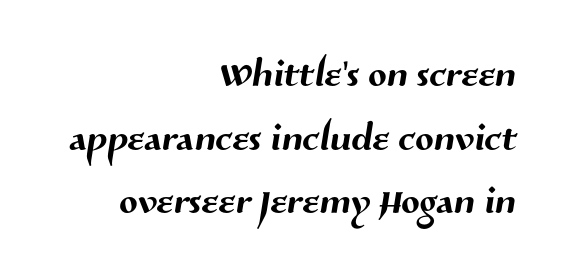
Q: Is the typeface a serif or a sans-serif typeface? A: Sans-serif.
Q: Is the text underlined? A: No.
Q: How is the paragraph aligned? A: Right-aligned.
Q: Is the spacing between letters normal or unusually wide? A: Normal.
Q: Width (condensed, normal, or wide)? A: Normal.
Q: Stroke contrast? A: Medium.
Q: x-height? A: Medium.
Q: Monospaced? A: No.
